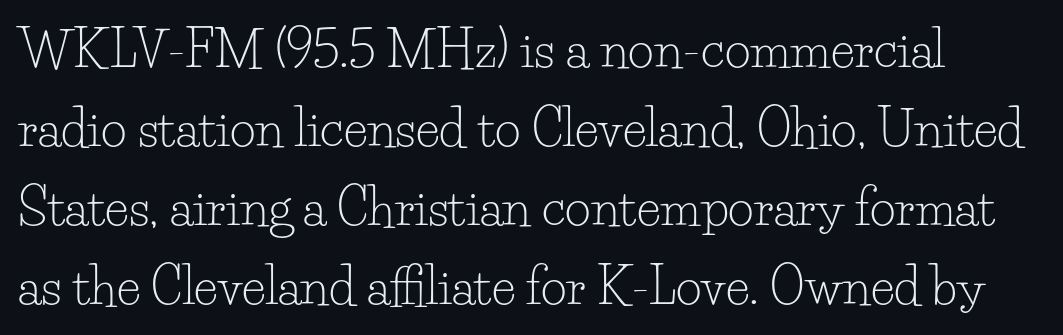
{"serif": "yes", "italic": "no", "bold": "no", "weight": "light", "width": "normal", "stroke_contrast": "low", "x_height": "small", "monospaced": "no", "underline": "no", "line_spacing": "normal", "line_spacing_ratio": 1.58, "letter_spacing": "normal", "letter_spacing_em": 0.0, "glyph_px": 50}
